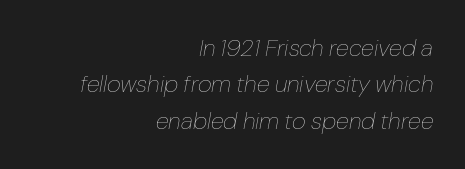
No word sits above an underline. Students, note that the glyphs here touch the page at normal intervals. Reading down the block, your eye finds every line finishing at a fixed right position. Quick note: italic. Is this a heavy cut? Hardly; it is regular or lighter.
